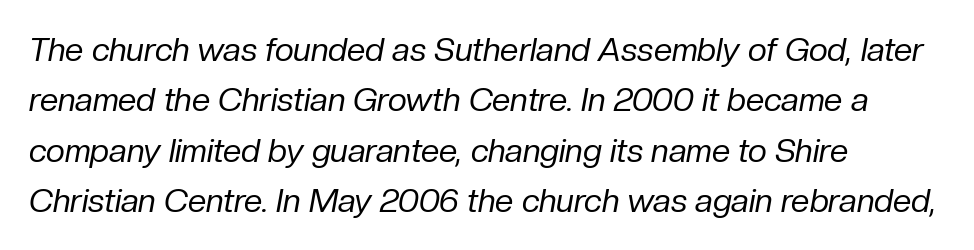
Q: Is the text bold? A: No.
Q: Is the text italic (slanted)? A: Yes, it leans right by about 10 degrees.
Q: Is the text underlined? A: No.
Q: How is the paragraph aligned? A: Left-aligned.
Q: Is the spacing between letters normal or unusually wide? A: Normal.
Q: Is the spacing between lines tight, normal or loose? A: Normal.
Q: Width (condensed, normal, or wide)? A: Normal.
Q: Stroke contrast? A: Low.
Q: x-height? A: Medium.
Q: Monospaced? A: No.
